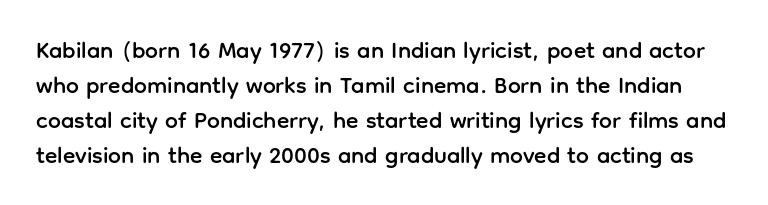
Q: Is the text italic (slanted)? A: No, it is upright.
Q: Is the text underlined? A: No.
Q: Is the spacing between letters normal or unusually wide? A: Normal.
Q: Is the spacing between lines tight, normal or loose? A: Normal.
